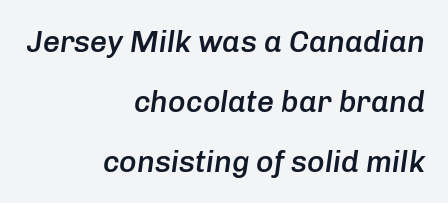
Q: Is the text bold? A: Semi-bold.
Q: Is the text italic (slanted)? A: Yes, it leans right by about 8 degrees.
Q: Is the text underlined? A: No.
Q: How is the paragraph aligned? A: Right-aligned.
Q: Is the spacing between letters normal or unusually wide? A: Normal.
Q: Is the spacing between lines tight, normal or loose? A: Loose.
Q: Width (condensed, normal, or wide)? A: Normal.
Q: Stroke contrast? A: Low.
Q: x-height? A: Medium.
Q: Monospaced? A: No.
